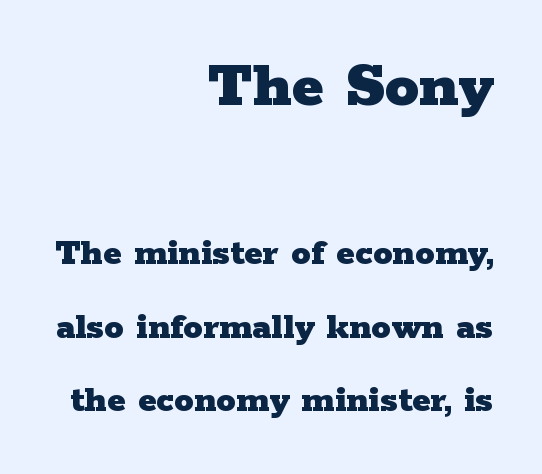
{"serif": "yes", "italic": "no", "bold": "yes", "weight": "heavy", "width": "wide", "stroke_contrast": "low", "x_height": "medium", "monospaced": "no", "underline": "no", "align": "right", "line_spacing_ratio": 1.89, "letter_spacing": "normal", "letter_spacing_em": 0.0, "larger_block": "first", "size_ratio": 1.74, "glyph_px": 68}
